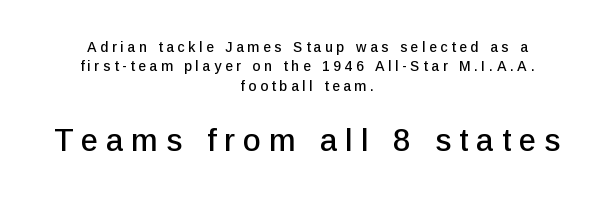
Plain, unruled lines of type. The typesetter chose a symmetrical, centered arrangement here. The lettering stays uniformly vertical, giving the passage a roman look. Character widths vary here, with narrow letters taking less room than wide ones. The rendering inserts visible extra space after every character. If you squint, the bottom block still reads clearly — it's the larger of the two.
